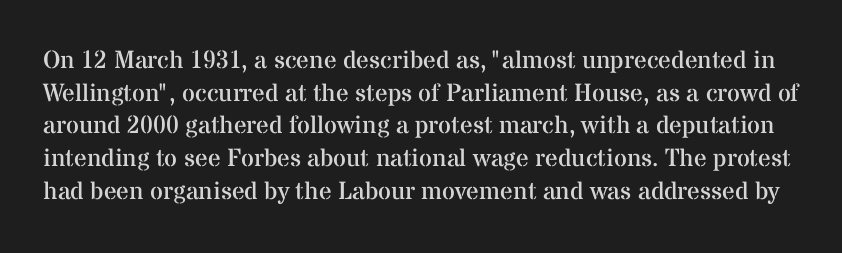
The image shows 25 px text type, upright; set normal line spacing (1.31x), normal letter spacing, not underlined.
